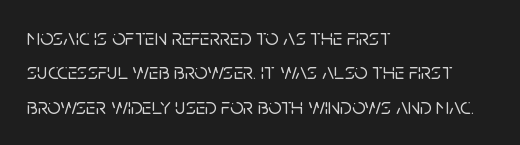
{"italic": "no", "underline": "no", "align": "left", "line_spacing": "normal", "line_spacing_ratio": 1.5, "letter_spacing": "normal", "letter_spacing_em": 0.0, "glyph_px": 23}
